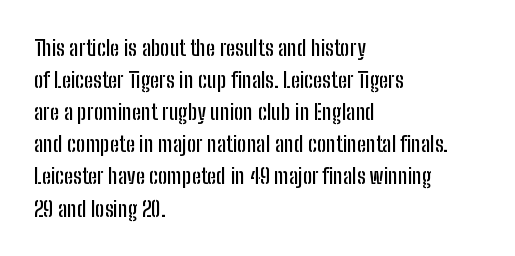
The image shows 22 px text type, upright; set left-aligned, normal line spacing (1.46x), normal letter spacing, not underlined.
